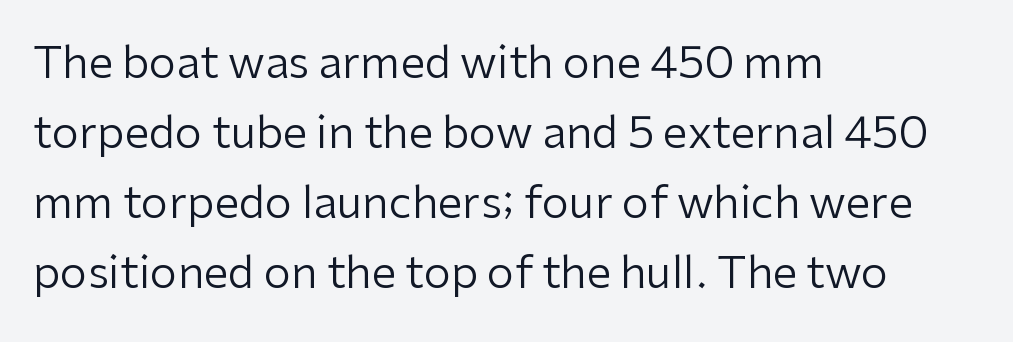
These lines are rendered in a variable-pitch font. This sample is left-justified, so line endings fall wherever the words run out. It's the straight-up-and-down kind of type. The zone under the glyphs is completely vacant. You could call the tracking neutral — neither tight nor loose. Compared with a typical body face, this is equally light or lighter still.
